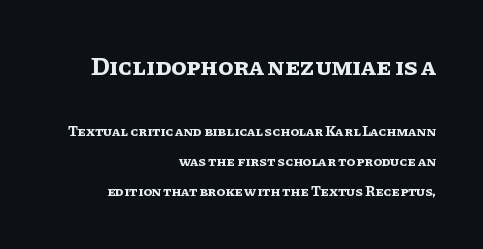
Q: Is the text bold? A: Yes.
Q: Is the text italic (slanted)? A: No, it is upright.
Q: Is the text underlined? A: No.
Q: How is the paragraph aligned? A: Right-aligned.
Q: Is the spacing between letters normal or unusually wide? A: Normal.
Q: Is the spacing between lines tight, normal or loose? A: Loose.
Q: Which block of text is set in a larger size, the first (top) or the second (bottom)? A: The first (top) one.
